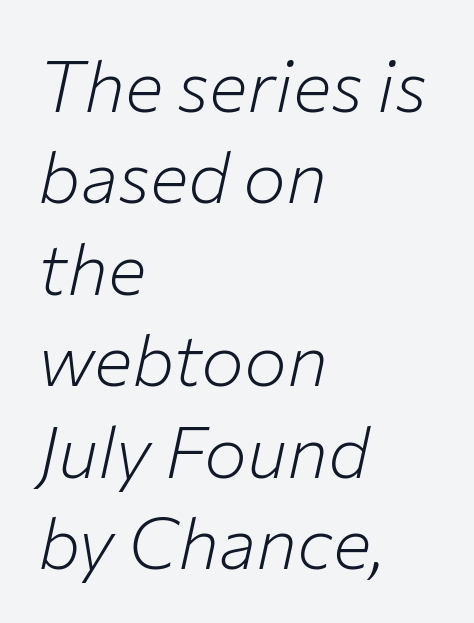
The image shows 72 px light type, italic (leaning right); set left-aligned, normal line spacing (1.27x), normal letter spacing, not underlined; low stroke contrast and a medium x-height.
